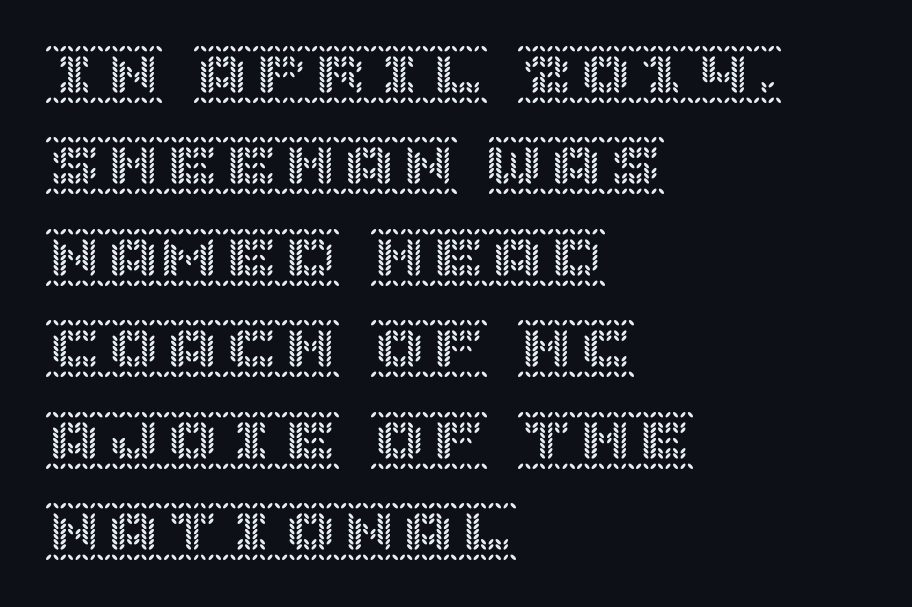
{"italic": "no", "width": "normal", "x_height": "large", "underline": "no", "align": "left", "line_spacing": "normal", "line_spacing_ratio": 1.55, "letter_spacing": "normal", "letter_spacing_em": 0.0, "glyph_px": 59}
